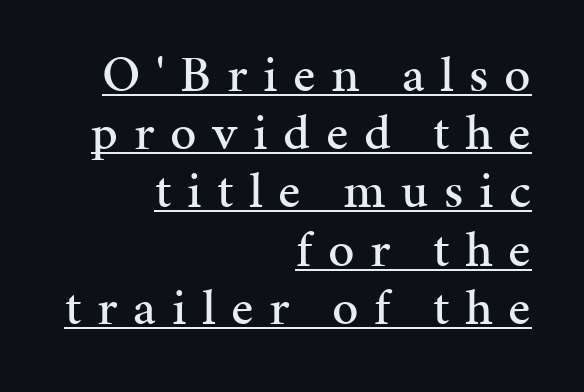
{"serif": "yes", "italic": "no", "width": "normal", "stroke_contrast": "medium", "x_height": "medium", "monospaced": "no", "underline": "yes", "align": "right", "line_spacing": "tight", "line_spacing_ratio": 1.12, "letter_spacing": "wide", "letter_spacing_em": 0.3, "glyph_px": 52}
